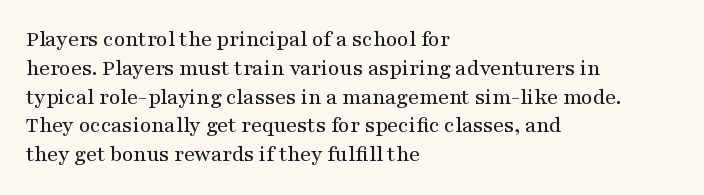
Descender tails drop into unmarked territory. Horizontal alignment here is leftward, the default for most running prose. Does extra space separate the letters? No, they use regular spacing. Upright lettering throughout. Evenly set lines give the paragraph a standard silhouette.
